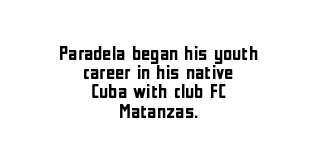
The image shows 20 px bold type, upright; set centered, tight line spacing (0.96x), normal letter spacing, not underlined.
